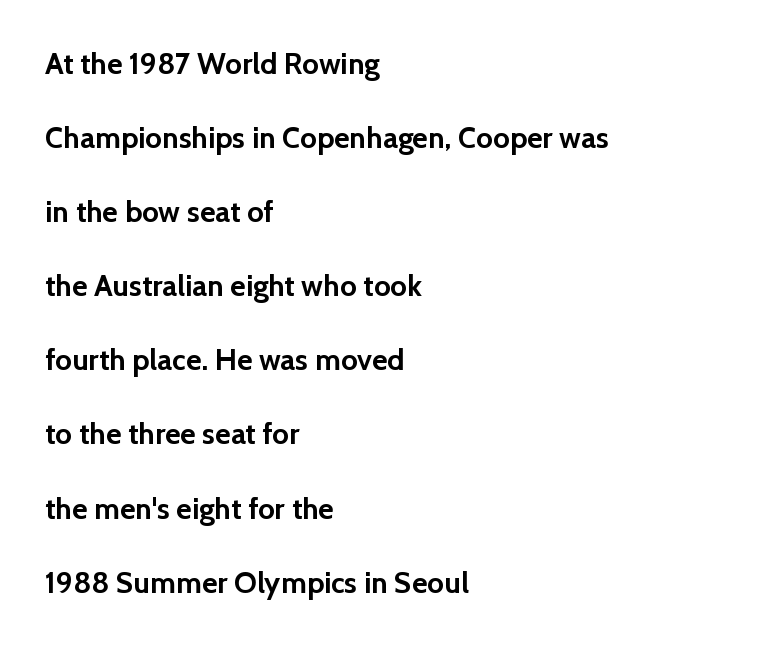
{"serif": "no", "italic": "no", "bold": "yes", "weight": "semibold", "width": "normal", "x_height": "medium", "monospaced": "no", "underline": "no", "align": "left", "line_spacing": "loose", "line_spacing_ratio": 2.47, "letter_spacing": "normal", "letter_spacing_em": 0.0, "glyph_px": 30}
